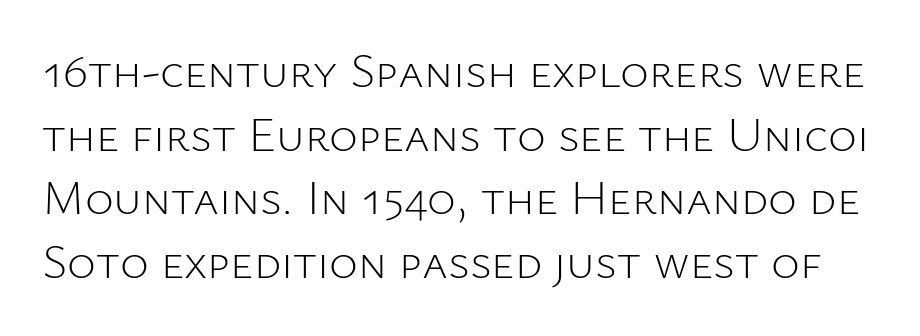
The line-height multiplier appears to be the usual default. Any mark beneath the type? The region is blank. Caption: standard tracking, unaltered. Examine the stroke ends and you'll find no serifs. Character widths vary here, with narrow letters taking less room than wide ones.
